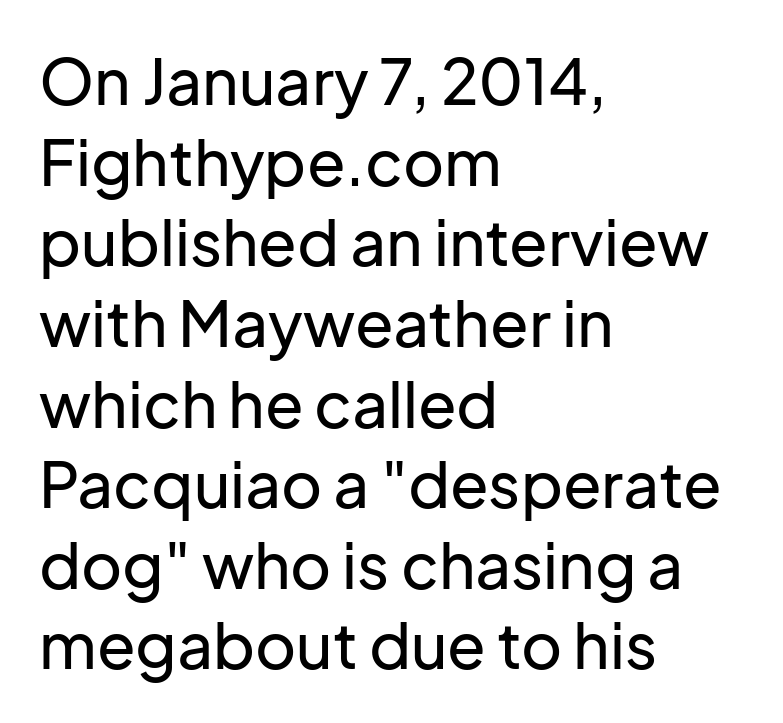
The image shows 63 px sans-serif type, upright; set left-aligned, normal line spacing (1.28x), normal letter spacing, not underlined; low stroke contrast and a medium x-height.
